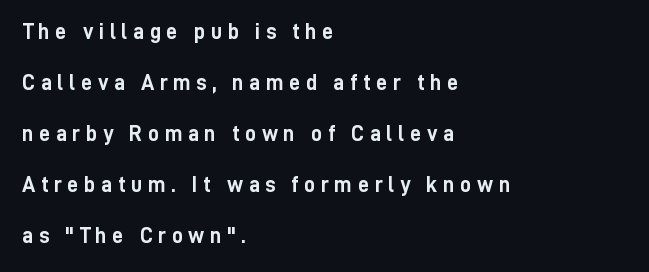
{"italic": "no", "bold": "yes", "underline": "no", "align": "left", "line_spacing": "loose", "line_spacing_ratio": 2.32, "letter_spacing": "wide", "letter_spacing_em": 0.25, "glyph_px": 22}
